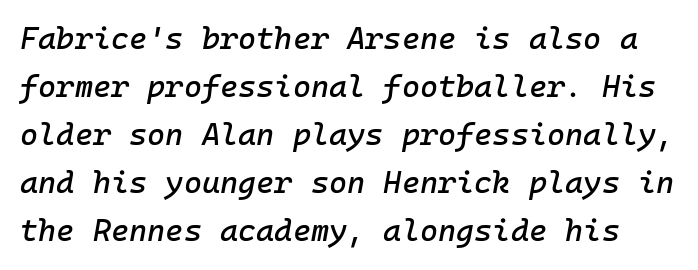
The image shows 31 px text type, italic (leaning right), monospaced; set normal line spacing (1.55x), normal letter spacing, not underlined; low stroke contrast and a medium x-height.
